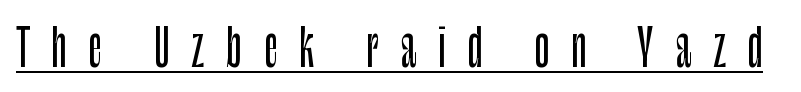
The specimen reads as upright at a glance. Somebody hit Ctrl+U on this one — the words are underlined. No feet cap the strokes, marking this as sans-serif type. The tracking reads as deliberately expanded to a designer's eye. Here the designer chose a conventional face with non-uniform glyph widths.
